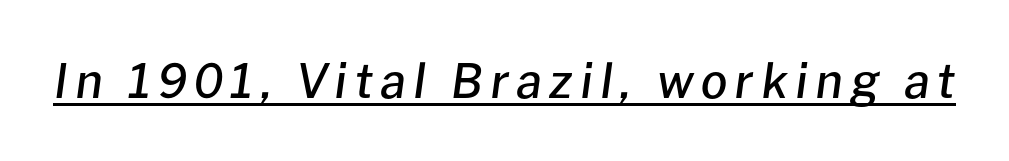
{"italic": "yes", "lean": "right", "slant_degrees": 8, "bold": "semi", "weight": "semibold", "width": "normal", "stroke_contrast": "low", "x_height": "medium", "monospaced": "no", "underline": "yes", "glyph_px": 47}
